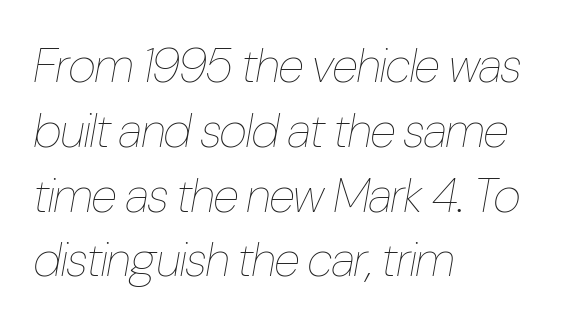
The image shows 48 px thin, condensed type, italic (leaning right); set left-aligned, normal line spacing (1.35x), normal letter spacing, not underlined; low stroke contrast and a medium x-height.
